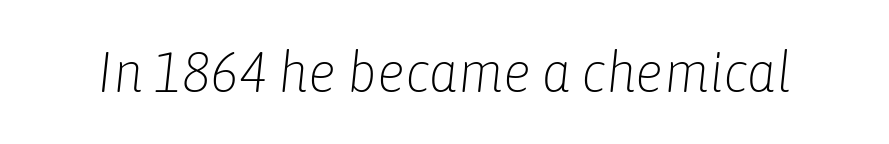
{"italic": "yes", "lean": "right", "slant_degrees": 6, "bold": "no", "weight": "light", "width": "condensed", "stroke_contrast": "low", "x_height": "medium", "monospaced": "no", "underline": "no", "letter_spacing": "normal", "letter_spacing_em": 0.0, "glyph_px": 57}
